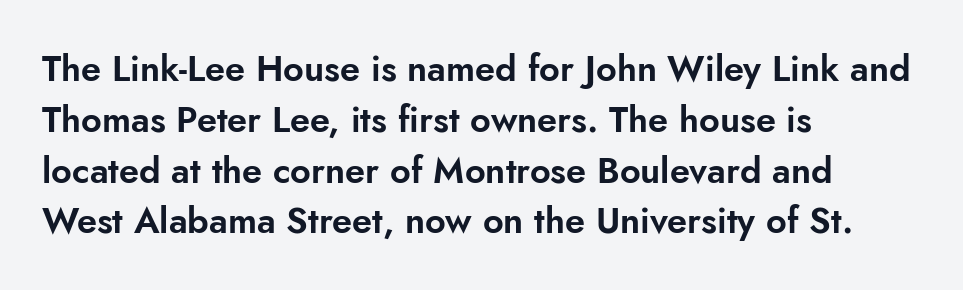
{"serif": "no", "italic": "no", "width": "normal", "stroke_contrast": "low", "x_height": "small", "monospaced": "no", "underline": "no", "align": "left", "line_spacing": "normal", "line_spacing_ratio": 1.41, "letter_spacing": "normal", "letter_spacing_em": 0.0, "glyph_px": 36}
